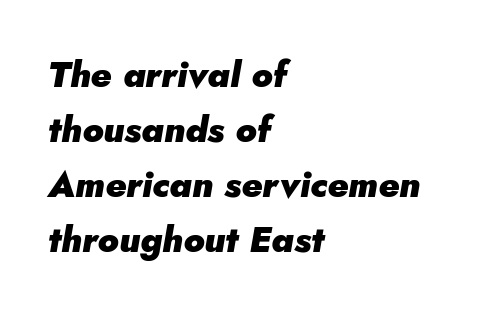
The letters advance in unequal steps, a hallmark of proportional type. Teacher's note: observe the even left margin — that is flush-left alignment. How heavy is the stroke? Heavy — this is a bold. The gap between lines stays unmarked.
